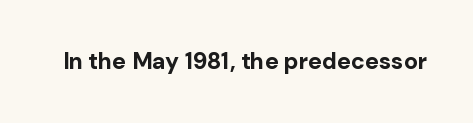
{"italic": "no", "bold": "yes", "underline": "no", "letter_spacing": "normal", "letter_spacing_em": 0.0, "glyph_px": 23}
